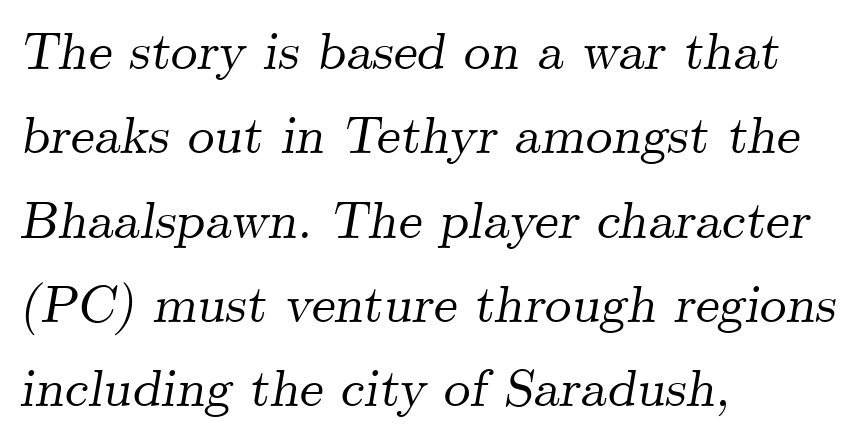
{"serif": "yes", "italic": "yes", "lean": "right", "slant_degrees": 9, "width": "normal", "stroke_contrast": "medium", "x_height": "small", "monospaced": "no", "underline": "no", "align": "left", "line_spacing": "normal", "line_spacing_ratio": 1.59, "letter_spacing": "normal", "letter_spacing_em": 0.0, "glyph_px": 53}
